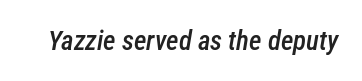
Q: Is the text bold? A: Semi-bold.
Q: Is the text italic (slanted)? A: Yes, it leans right by about 12 degrees.
Q: Is the text underlined? A: No.
Q: Is the spacing between letters normal or unusually wide? A: Normal.
